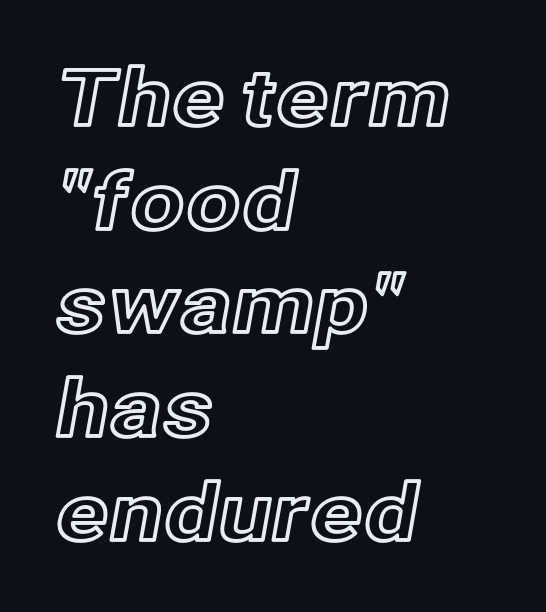
Q: Is the text italic (slanted)? A: Yes.
Q: Is the text underlined? A: No.
Q: How is the paragraph aligned? A: Left-aligned.
Q: Is the spacing between letters normal or unusually wide? A: Normal.
Q: Is the spacing between lines tight, normal or loose? A: Normal.
Q: Width (condensed, normal, or wide)? A: Normal.
Q: x-height? A: Medium.
Q: Monospaced? A: No.
